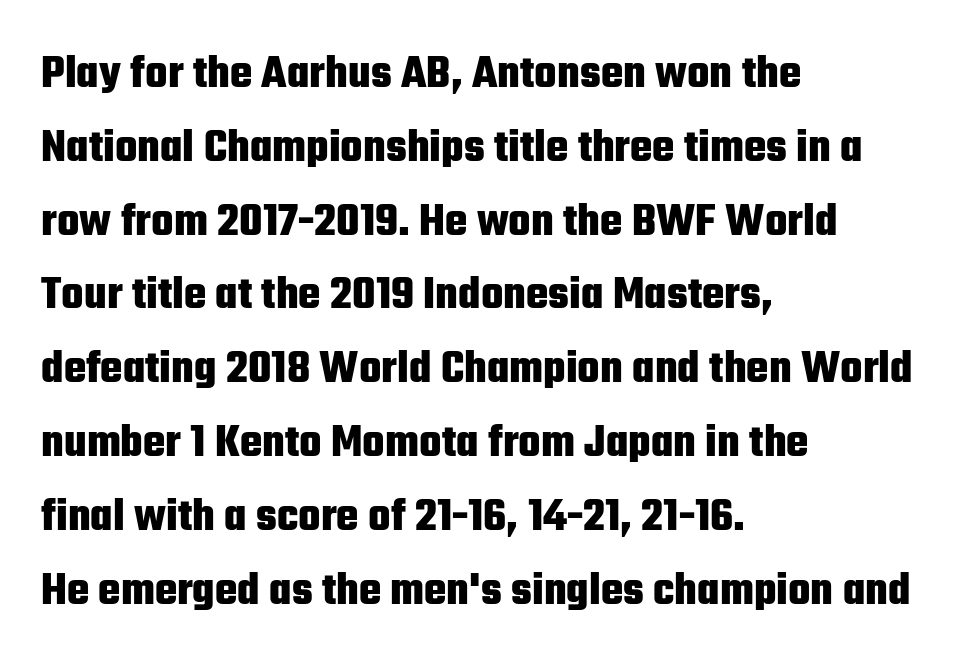
The image shows 47 px heavy, condensed sans-serif type, upright; set left-aligned, normal line spacing (1.57x), normal letter spacing, not underlined; low stroke contrast and a medium x-height.
